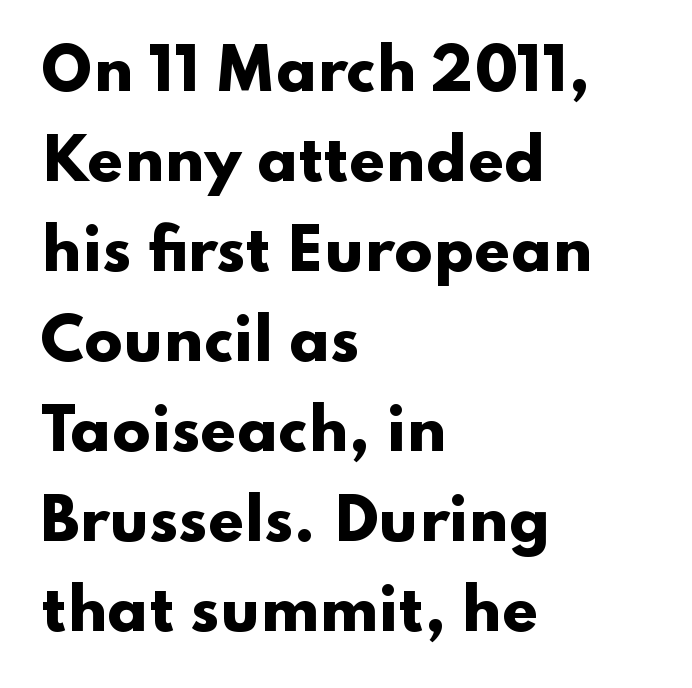
{"serif": "no", "italic": "no", "bold": "yes", "weight": "heavy", "width": "wide", "stroke_contrast": "low", "x_height": "small", "monospaced": "no", "underline": "no", "align": "left", "line_spacing": "normal", "line_spacing_ratio": 1.58, "letter_spacing": "normal", "letter_spacing_em": 0.0, "glyph_px": 57}
